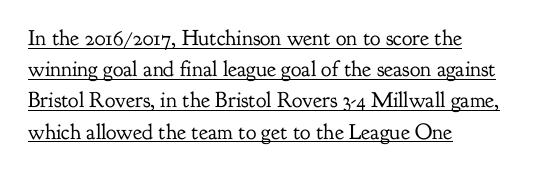
The image shows 22 px text type, upright; set left-aligned, normal line spacing (1.42x), normal letter spacing, underlined.
